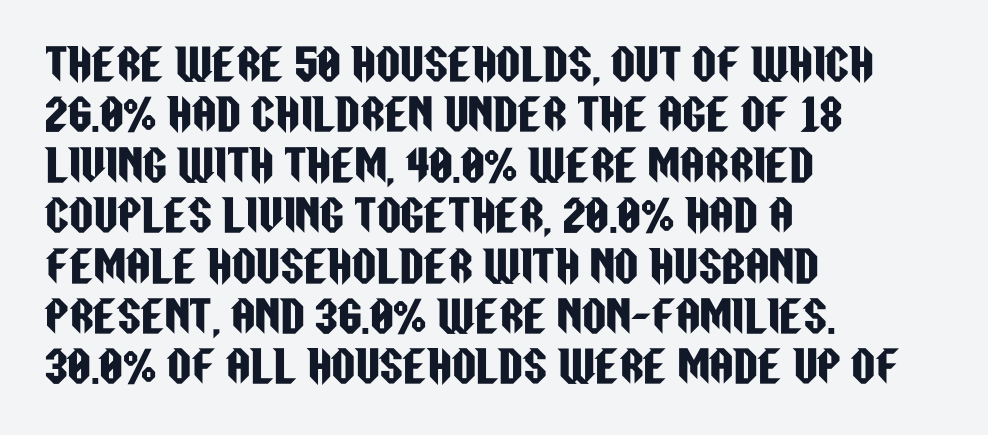
{"serif": "no", "italic": "no", "width": "condensed", "stroke_contrast": "low", "x_height": "large", "monospaced": "no", "underline": "no", "align": "left", "line_spacing_ratio": 1.2, "letter_spacing": "normal", "letter_spacing_em": 0.0, "glyph_px": 42}
